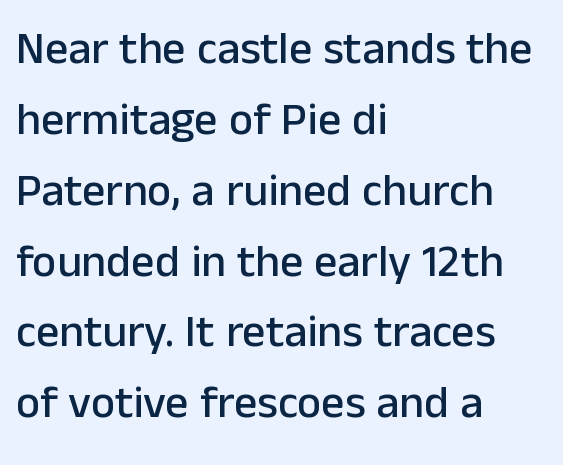
Q: Is the text italic (slanted)? A: No, it is upright.
Q: Is the typeface a serif or a sans-serif typeface? A: Sans-serif.
Q: Is the text underlined? A: No.
Q: How is the paragraph aligned? A: Left-aligned.
Q: Is the spacing between letters normal or unusually wide? A: Normal.
Q: Is the spacing between lines tight, normal or loose? A: Normal.
Q: Width (condensed, normal, or wide)? A: Normal.
Q: Stroke contrast? A: Low.
Q: x-height? A: Medium.
Q: Monospaced? A: No.
